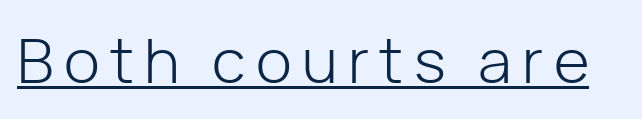
{"serif": "no", "italic": "no", "bold": "no", "weight": "light", "width": "normal", "stroke_contrast": "low", "x_height": "medium", "monospaced": "no", "underline": "yes", "glyph_px": 61}
